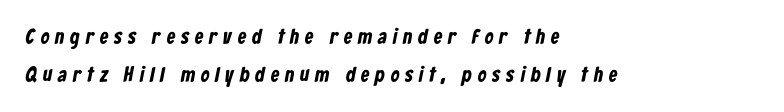
The strokes are fattened all the way to bold. The paragraph has a hard left edge and a soft right edge. Lines of text with bare space underneath. Someone cranked the tracking dial way up on this one.
